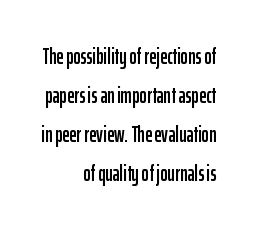
{"italic": "no", "underline": "no", "align": "right", "line_spacing_ratio": 1.78, "letter_spacing": "normal", "letter_spacing_em": 0.0, "glyph_px": 22}
